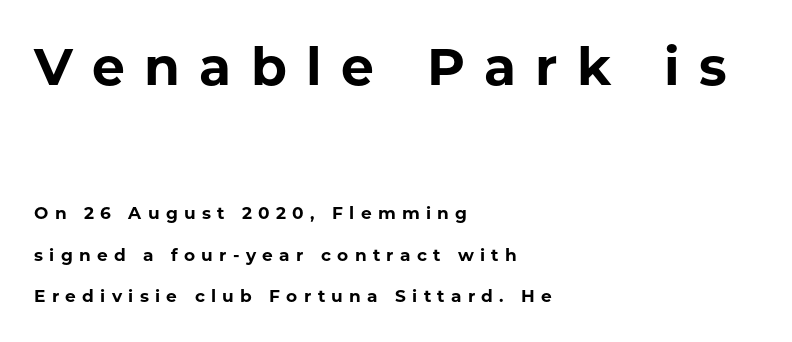
Font category for this specimen: sans-serif. How would I describe the line gaps? Wide and relaxed. Which chunk is bigger? The first one — the top block dwarfs the bottom. Do the letters lean? They stand straight.
